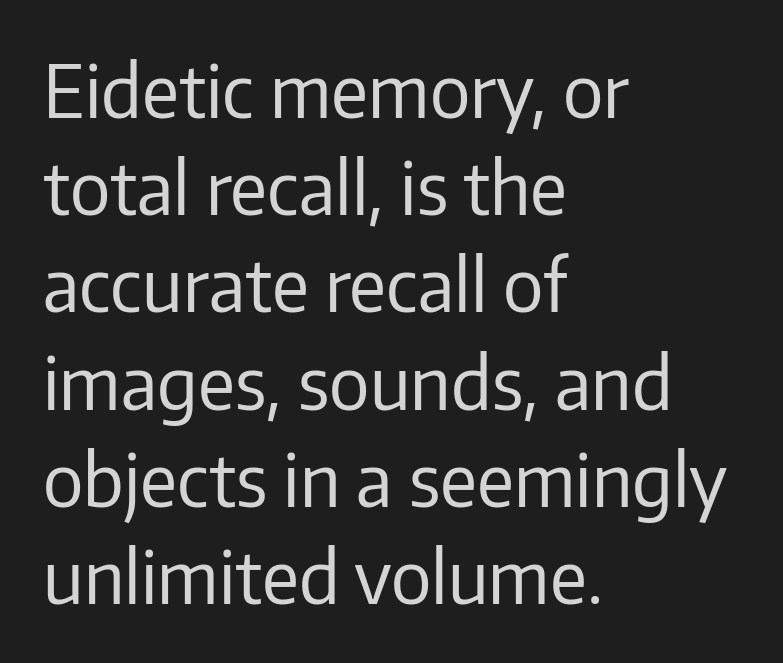
You could not count columns in this text — the font is proportionally spaced. If you measured baseline to baseline, you'd find a middling distance. Upright lettering throughout. Beneath every word, the page is bare. A quiet, ordinary-to-light weight characterises the typeface. Type style note: lacks serifs.
